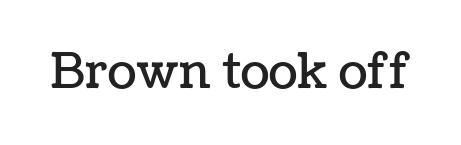
The image shows 48 px text type, upright; set normal letter spacing, not underlined; low stroke contrast and a medium x-height.
